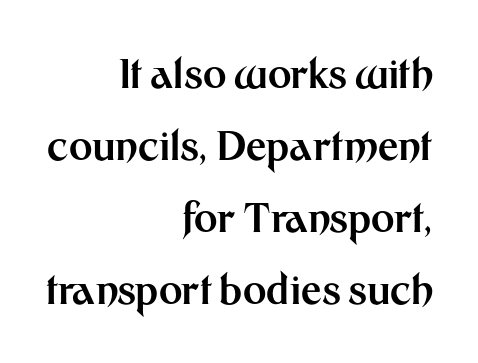
Q: Is the text bold? A: Yes.
Q: Is the text italic (slanted)? A: No, it is upright.
Q: Is the typeface a serif or a sans-serif typeface? A: Sans-serif.
Q: Is the text underlined? A: No.
Q: How is the paragraph aligned? A: Right-aligned.
Q: Is the spacing between letters normal or unusually wide? A: Normal.
Q: Width (condensed, normal, or wide)? A: Normal.
Q: Stroke contrast? A: Medium.
Q: x-height? A: Medium.
Q: Monospaced? A: No.
